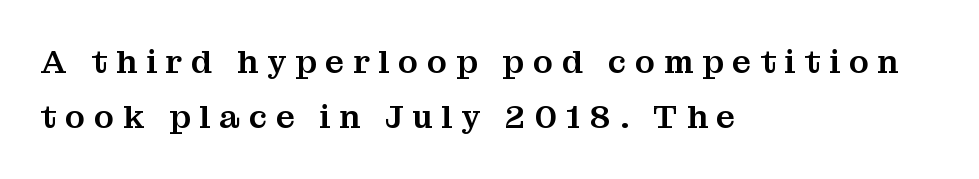
{"serif": "yes", "italic": "no", "width": "normal", "stroke_contrast": "medium", "x_height": "medium", "monospaced": "no", "underline": "no", "align": "left", "line_spacing": "normal", "line_spacing_ratio": 1.68, "letter_spacing": "wide", "letter_spacing_em": 0.27, "glyph_px": 33}
